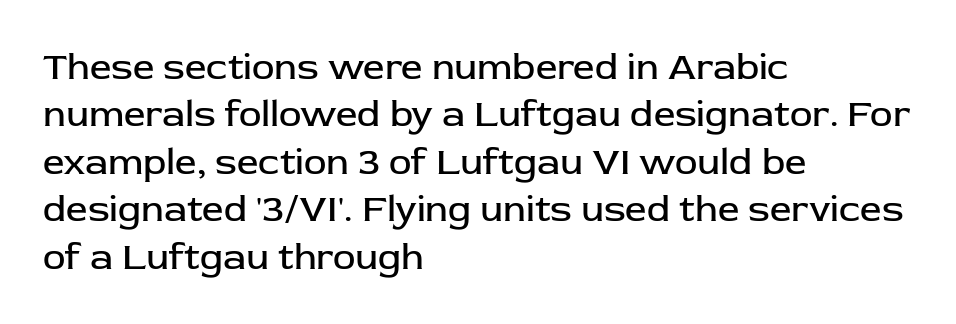
{"serif": "no", "italic": "no", "bold": "no", "weight": "regular", "width": "normal", "stroke_contrast": "low", "x_height": "medium", "monospaced": "no", "underline": "no", "align": "left", "line_spacing": "normal", "line_spacing_ratio": 1.25, "letter_spacing": "normal", "letter_spacing_em": 0.0, "glyph_px": 38}
